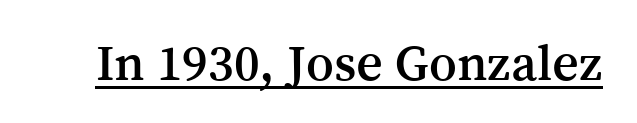
These lines were composed using upright roman letters. You can tell from the footed stems that serif type was used. The words here are underlined. What stands out about the letter spacing? Nothing — it is the standard amount. You could not count columns in this text — the font is proportionally spaced.
